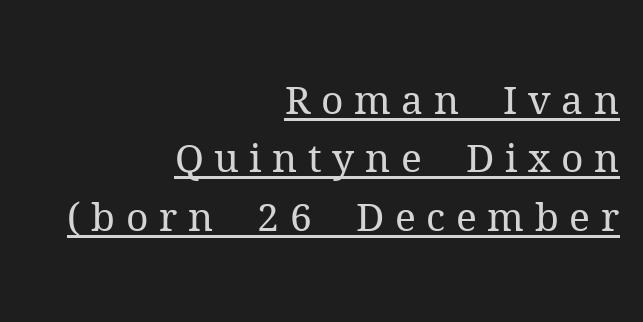
Are there feet on the stems? There are — it's a serif. These lines are set flush right with a ragged left edge. Stems here are at most as thick as an everyday book face. Upright lettering throughout. The type is letterspaced generously, with wide tracking.
